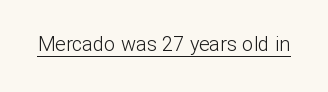
{"italic": "no", "bold": "no", "underline": "yes", "letter_spacing": "normal", "letter_spacing_em": 0.0, "glyph_px": 20}
